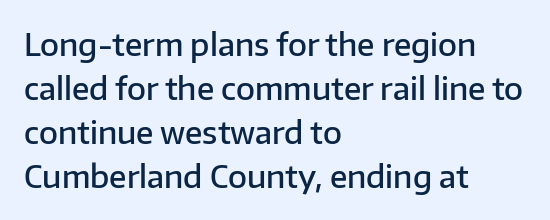
The image shows 31 px semibold sans-serif type, upright; set left-aligned, normal line spacing (1.42x), normal letter spacing, not underlined; low stroke contrast and a medium x-height.
